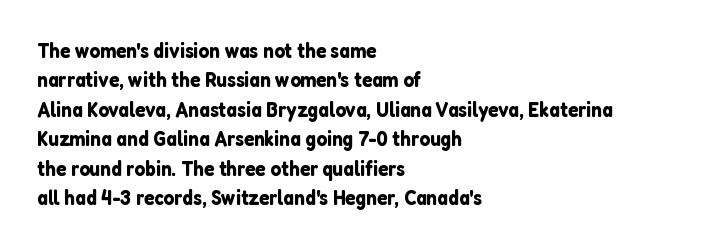
The image shows 21 px text type, upright; set left-aligned, normal line spacing (1.4x), normal letter spacing, not underlined.
